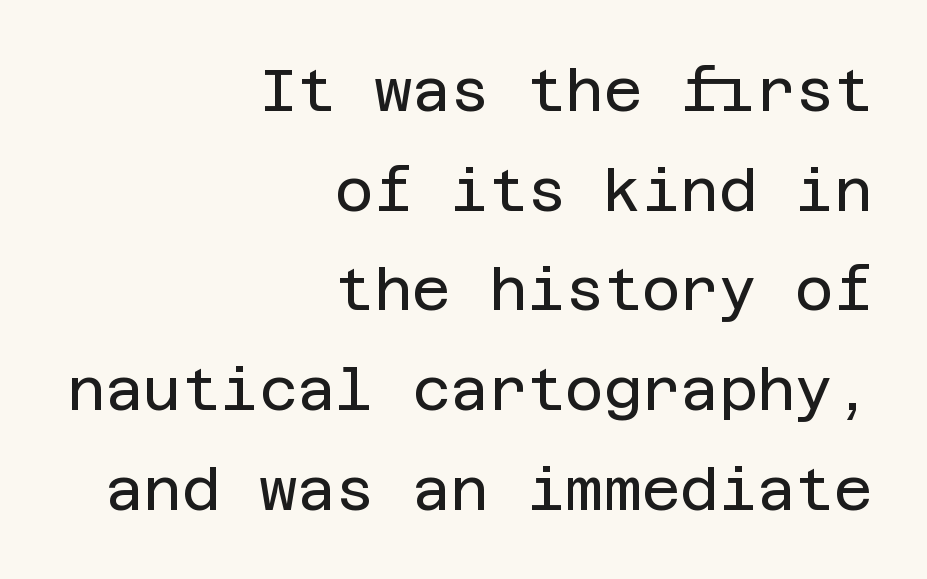
The image shows 59 px regular-weight sans-serif type, upright; set right-aligned, normal line spacing (1.69x), normal letter spacing, not underlined; low stroke contrast and a large x-height.
